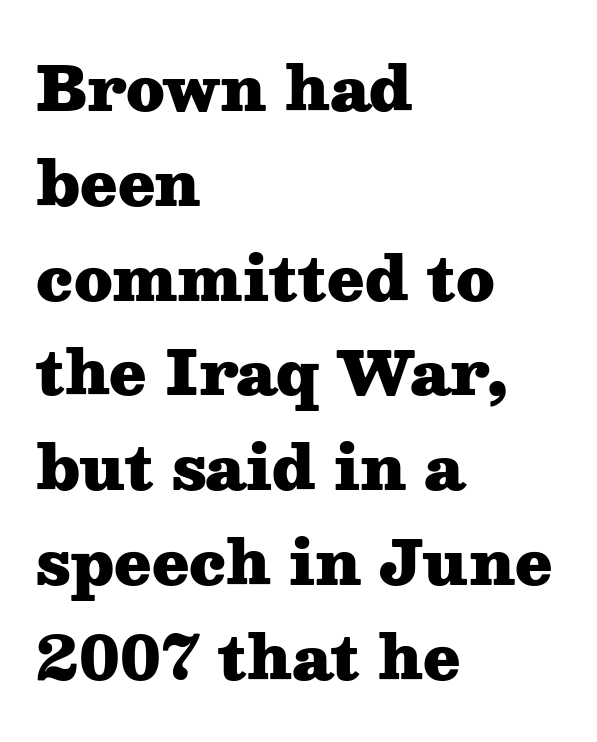
Q: Is the text bold? A: Yes.
Q: Is the text italic (slanted)? A: No, it is upright.
Q: Is the typeface a serif or a sans-serif typeface? A: Serif.
Q: Is the text underlined? A: No.
Q: How is the paragraph aligned? A: Left-aligned.
Q: Is the spacing between letters normal or unusually wide? A: Normal.
Q: Is the spacing between lines tight, normal or loose? A: Normal.
Q: Width (condensed, normal, or wide)? A: Wide.
Q: Stroke contrast? A: Medium.
Q: x-height? A: Medium.
Q: Monospaced? A: No.
